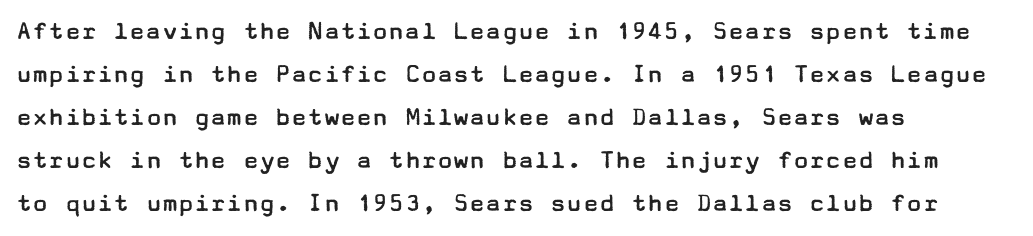
Line beginnings align vertically; line endings do not. Quick note: not italic, upright. No chunkiness to these letters — they're not bold. Default kerning and tracking; the words read as compact shapes.
